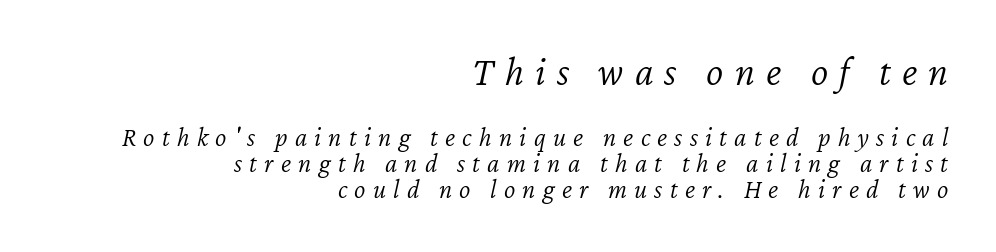
Top chunk: large. Bottom chunk: small. These lines have a slow, spaced-out rhythm from letter to letter. The leading is snug, giving the passage a crowded texture. The face used here is proportionally spaced, like ordinary book or web type. Style check: oblique. Compared with a typical body face, this is equally light or lighter still.
